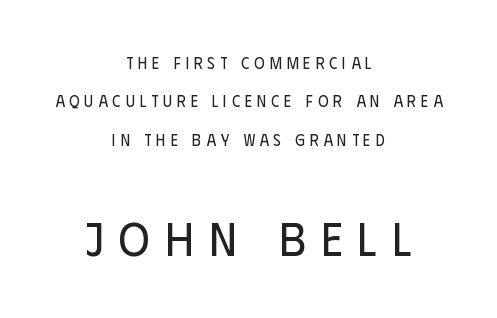
The image shows 48 px regular-weight, condensed sans-serif type, upright; set centered, loose line spacing (2.4x), unusually wide letter spacing (+0.31 em), not underlined; the second (bottom) block is 3.0x larger; low stroke contrast and a large x-height.
